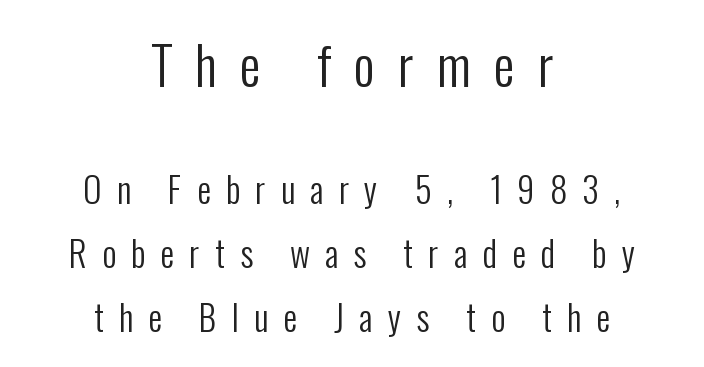
The letterforms stand isolated, each surrounded by extra space. The whitespace from short lines is split evenly between both sides. Varying glyph widths throughout — classic text-font behaviour. Is the lower block the larger one? No — the upper block carries the bigger type. The designer went with a sans here, leaving each stem footless.
